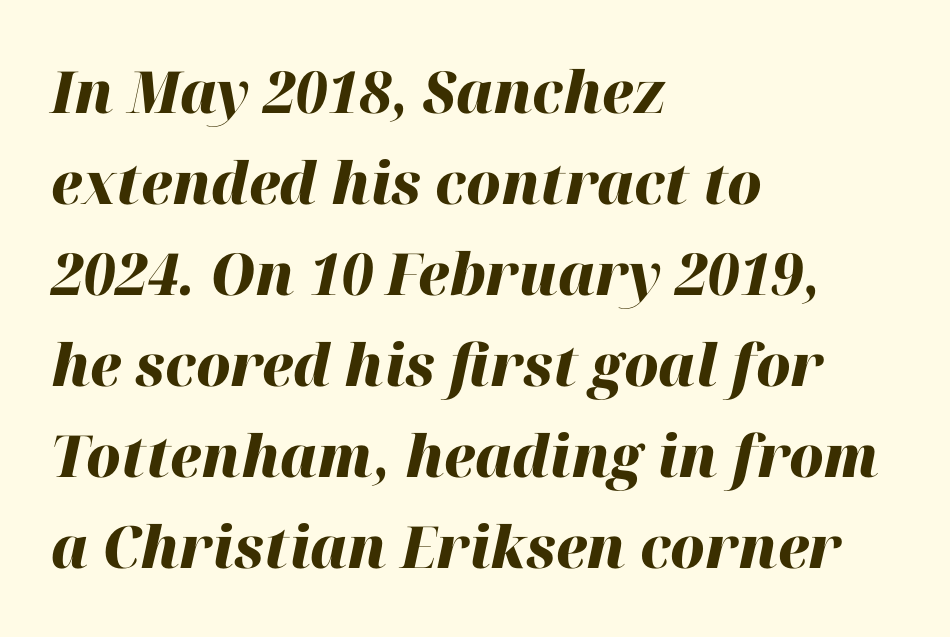
Q: Is the text bold? A: Yes.
Q: Is the text italic (slanted)? A: Yes, it leans right by about 12 degrees.
Q: Is the text underlined? A: No.
Q: How is the paragraph aligned? A: Left-aligned.
Q: Is the spacing between letters normal or unusually wide? A: Normal.
Q: Is the spacing between lines tight, normal or loose? A: Normal.
Q: Width (condensed, normal, or wide)? A: Normal.
Q: Stroke contrast? A: High.
Q: x-height? A: Medium.
Q: Monospaced? A: No.
